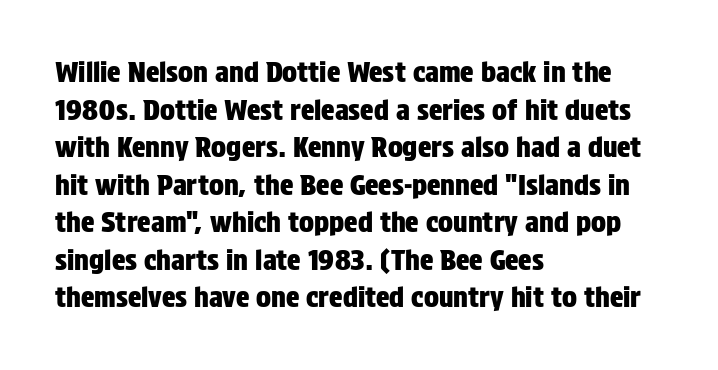
Q: Is the text italic (slanted)? A: No, it is upright.
Q: Is the typeface a serif or a sans-serif typeface? A: Sans-serif.
Q: Is the text underlined? A: No.
Q: How is the paragraph aligned? A: Left-aligned.
Q: Is the spacing between letters normal or unusually wide? A: Normal.
Q: Is the spacing between lines tight, normal or loose? A: Normal.
Q: Width (condensed, normal, or wide)? A: Condensed.
Q: Stroke contrast? A: Low.
Q: x-height? A: Large.
Q: Monospaced? A: No.
